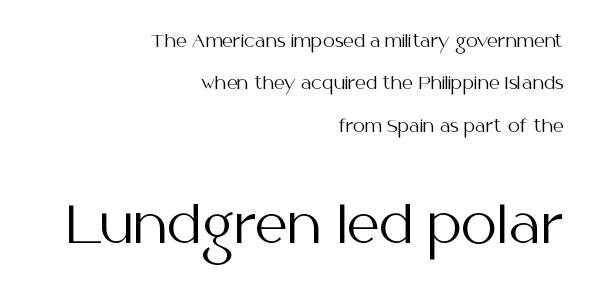
{"serif": "no", "italic": "no", "bold": "no", "weight": "regular", "width": "normal", "stroke_contrast": "medium", "x_height": "medium", "monospaced": "no", "underline": "no", "align": "right", "line_spacing": "loose", "line_spacing_ratio": 2.49, "letter_spacing": "normal", "letter_spacing_em": 0.0, "larger_block": "second", "size_ratio": 3.0, "glyph_px": 51}
